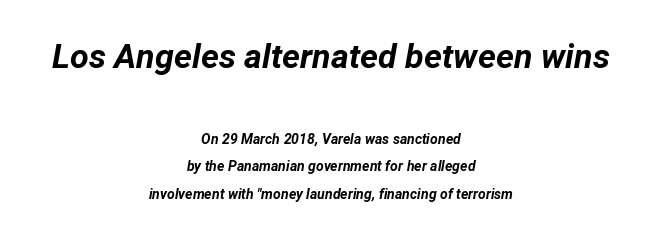
Plenty of ink on the page — the face is bold. There is no visible air inserted between adjacent glyphs. The space beneath each line is pristine and unruled. The typography opts for an oblique posture over an upright one. The setting favours the middle, as headings and verse often do.
